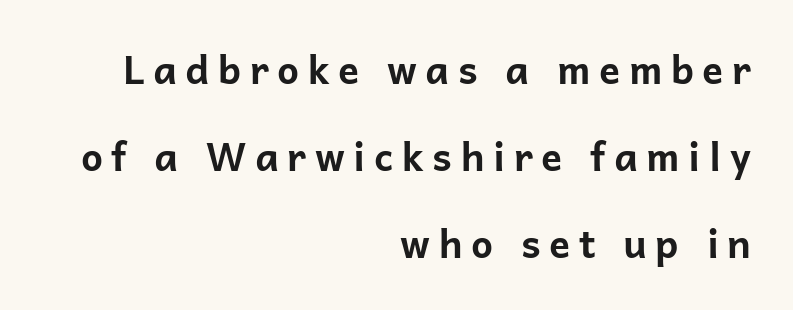
Q: Is the text bold? A: Yes.
Q: Is the text italic (slanted)? A: No, it is upright.
Q: Is the typeface a serif or a sans-serif typeface? A: Sans-serif.
Q: Is the text underlined? A: No.
Q: How is the paragraph aligned? A: Right-aligned.
Q: Is the spacing between letters normal or unusually wide? A: Unusually wide.
Q: Is the spacing between lines tight, normal or loose? A: Loose.
Q: Width (condensed, normal, or wide)? A: Normal.
Q: Stroke contrast? A: Low.
Q: x-height? A: Medium.
Q: Monospaced? A: No.
